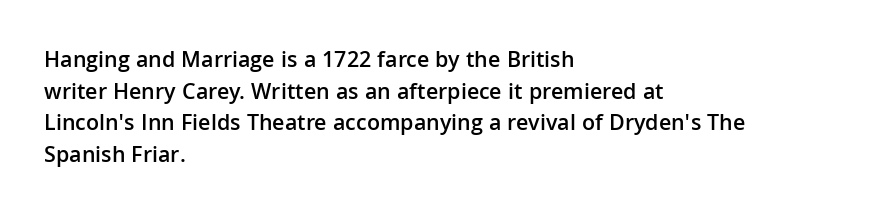
Q: Is the text bold? A: Semi-bold.
Q: Is the text italic (slanted)? A: No, it is upright.
Q: Is the text underlined? A: No.
Q: How is the paragraph aligned? A: Left-aligned.
Q: Is the spacing between letters normal or unusually wide? A: Normal.
Q: Is the spacing between lines tight, normal or loose? A: Normal.
